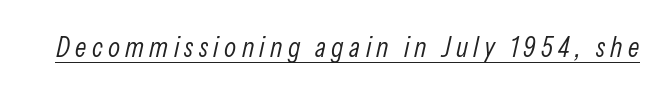
In designer terms, the underline attribute is active on this setting. You could not count columns in this text — the font is proportionally spaced. These lines were composed using italics. Summary of weight: not heavy and not bold.
